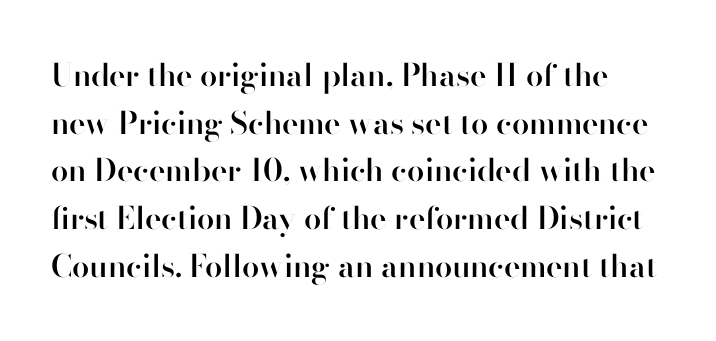
The rendering uses natural spacing where letterforms have individual widths. Look at the stroke-to-counter ratio: somewhat heavy, a semibold. The rendering uses a moderate line-height, typical for paragraphs. Ordinary non-slanted type is in use. Each word holds together tightly as a unit, with standard inter-letter gaps. Underlining? Definitely not there.
